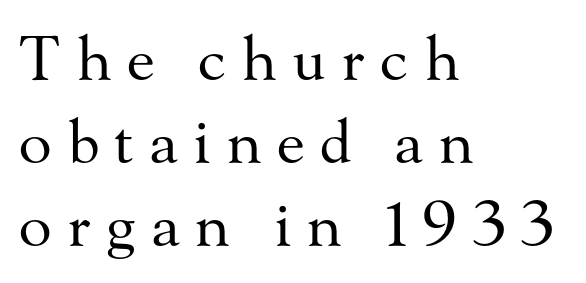
Q: Is the text bold? A: No.
Q: Is the text italic (slanted)? A: No, it is upright.
Q: Is the typeface a serif or a sans-serif typeface? A: Serif.
Q: Is the text underlined? A: No.
Q: How is the paragraph aligned? A: Left-aligned.
Q: Is the spacing between letters normal or unusually wide? A: Unusually wide.
Q: Is the spacing between lines tight, normal or loose? A: Normal.
Q: Width (condensed, normal, or wide)? A: Normal.
Q: Stroke contrast? A: Medium.
Q: x-height? A: Small.
Q: Monospaced? A: No.
